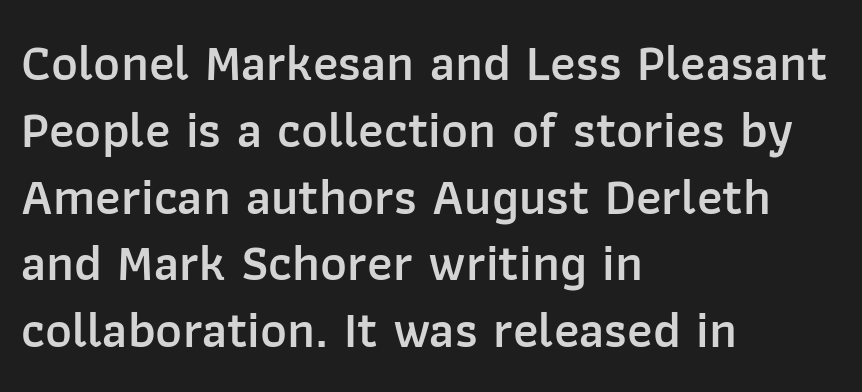
Q: Is the text bold? A: Semi-bold.
Q: Is the text italic (slanted)? A: No, it is upright.
Q: Is the typeface a serif or a sans-serif typeface? A: Sans-serif.
Q: Is the text underlined? A: No.
Q: How is the paragraph aligned? A: Left-aligned.
Q: Is the spacing between letters normal or unusually wide? A: Normal.
Q: Is the spacing between lines tight, normal or loose? A: Normal.
Q: Width (condensed, normal, or wide)? A: Normal.
Q: Stroke contrast? A: Low.
Q: x-height? A: Medium.
Q: Monospaced? A: No.
